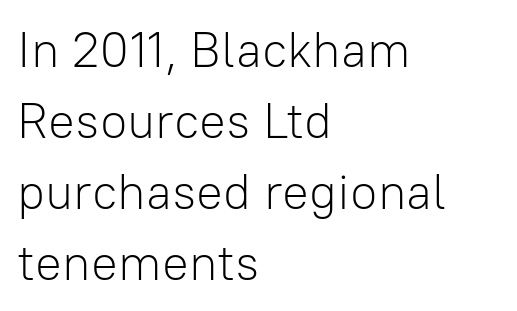
{"serif": "no", "italic": "no", "bold": "no", "weight": "light", "width": "normal", "stroke_contrast": "low", "x_height": "medium", "monospaced": "no", "underline": "no", "align": "left", "line_spacing": "normal", "line_spacing_ratio": 1.42, "letter_spacing": "normal", "letter_spacing_em": 0.0, "glyph_px": 50}
